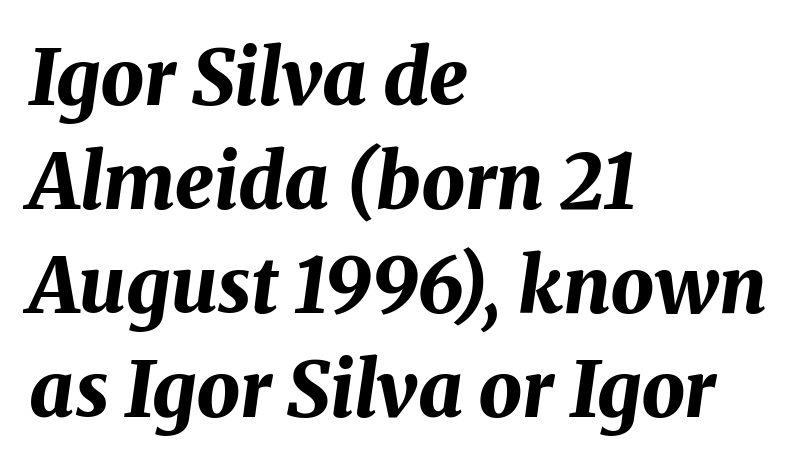
Q: Is the text bold? A: Yes.
Q: Is the text italic (slanted)? A: Yes, it leans right by about 8 degrees.
Q: Is the text underlined? A: No.
Q: How is the paragraph aligned? A: Left-aligned.
Q: Is the spacing between letters normal or unusually wide? A: Normal.
Q: Is the spacing between lines tight, normal or loose? A: Normal.
Q: Width (condensed, normal, or wide)? A: Normal.
Q: Stroke contrast? A: Medium.
Q: x-height? A: Medium.
Q: Monospaced? A: No.
